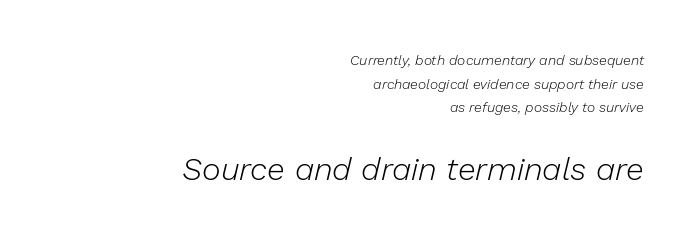
{"italic": "yes", "lean": "right", "slant_degrees": 13, "bold": "no", "weight": "light", "width": "normal", "stroke_contrast": "low", "x_height": "medium", "monospaced": "no", "underline": "no", "align": "right", "line_spacing": "normal", "line_spacing_ratio": 1.68, "letter_spacing": "normal", "letter_spacing_em": 0.0, "larger_block": "second", "size_ratio": 2.29, "glyph_px": 32}
